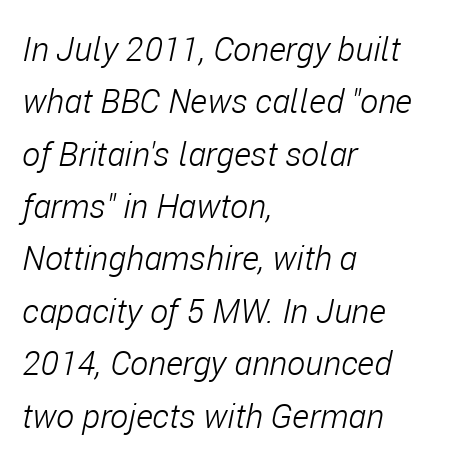
Does the copy run flush right? No — it runs flush left. You could not count columns in this text — the font is proportionally spaced. Caption: standard tracking, unaltered. Summary of weight: not heavy and not bold. The space beneath each line is pristine and unruled. Honestly, the row spacing looks completely unremarkable.
